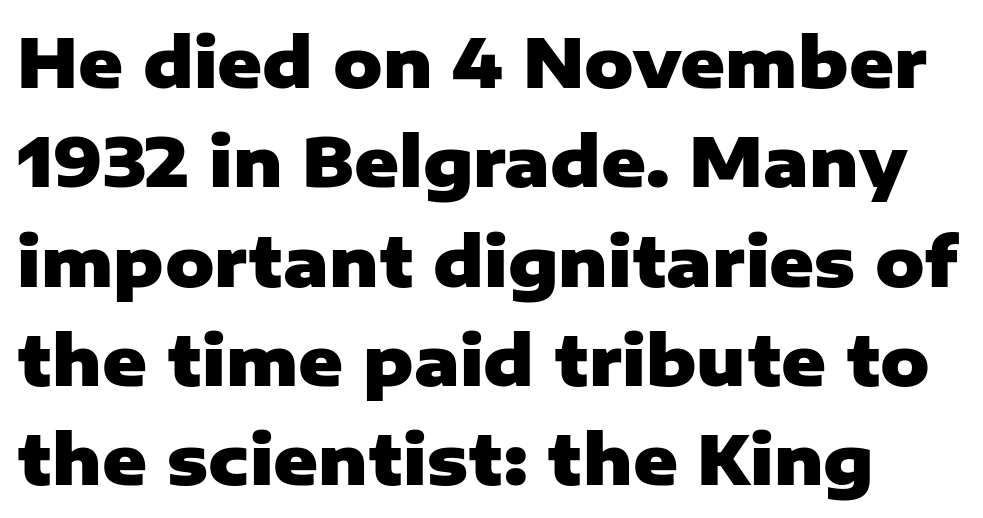
{"serif": "no", "italic": "no", "bold": "yes", "weight": "heavy", "width": "normal", "stroke_contrast": "low", "x_height": "medium", "monospaced": "no", "underline": "no", "line_spacing": "normal", "line_spacing_ratio": 1.46, "letter_spacing": "normal", "letter_spacing_em": 0.0, "glyph_px": 68}
